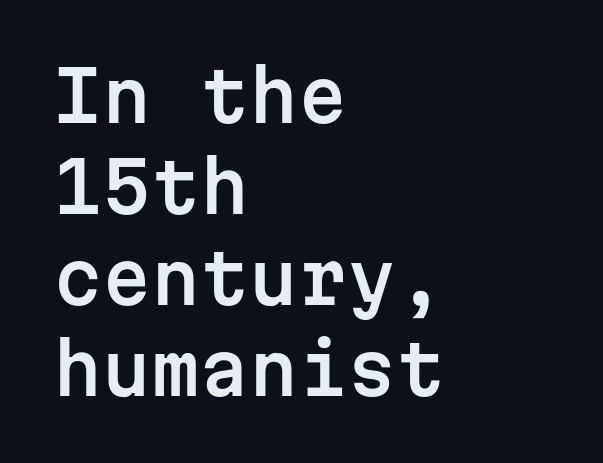
The image shows 70 px sans-serif type, upright, monospaced; set left-aligned, normal line spacing (1.3x), normal letter spacing, not underlined; low stroke contrast and a medium x-height.
